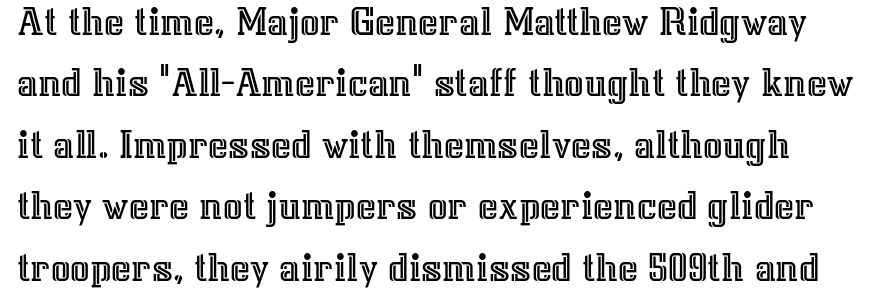
Q: Is the text italic (slanted)? A: No, it is upright.
Q: Is the text underlined? A: No.
Q: Is the spacing between letters normal or unusually wide? A: Normal.
Q: Is the spacing between lines tight, normal or loose? A: Normal.
Q: Width (condensed, normal, or wide)? A: Normal.
Q: x-height? A: Medium.
Q: Monospaced? A: No.
